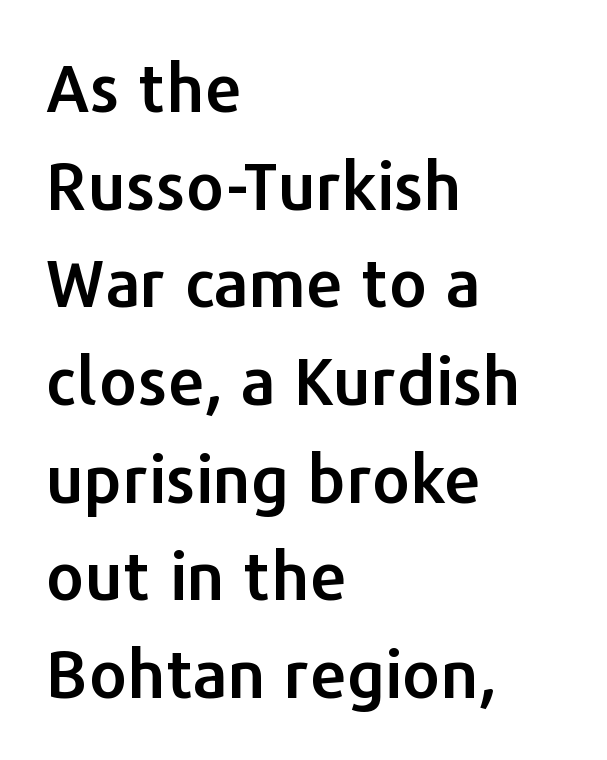
The image shows 66 px sans-serif type, upright; set left-aligned, normal line spacing (1.48x), normal letter spacing, not underlined; low stroke contrast and a medium x-height.
